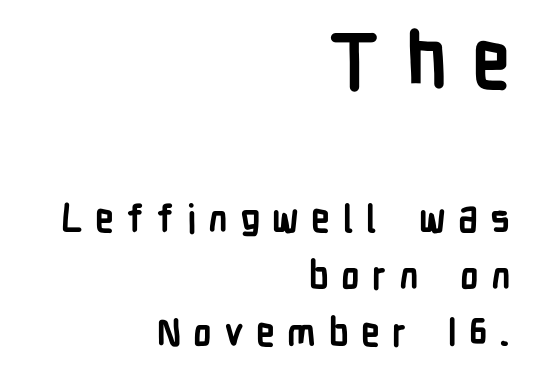
{"serif": "no", "italic": "no", "bold": "yes", "weight": "semibold", "width": "condensed", "stroke_contrast": "low", "x_height": "medium", "monospaced": "no", "underline": "no", "align": "right", "line_spacing": "normal", "line_spacing_ratio": 1.49, "letter_spacing": "wide", "letter_spacing_em": 0.32, "larger_block": "first", "size_ratio": 2.03, "glyph_px": 77}
